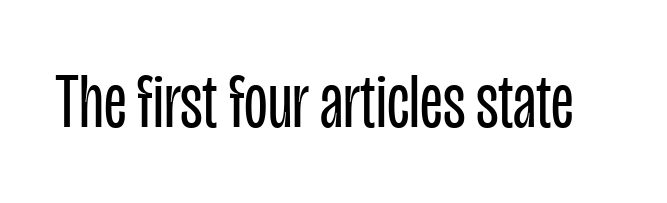
Q: Is the text bold? A: No.
Q: Is the text italic (slanted)? A: No, it is upright.
Q: Is the typeface a serif or a sans-serif typeface? A: Sans-serif.
Q: Is the text underlined? A: No.
Q: Is the spacing between letters normal or unusually wide? A: Normal.
Q: Width (condensed, normal, or wide)? A: Condensed.
Q: Stroke contrast? A: Low.
Q: x-height? A: Large.
Q: Monospaced? A: No.
